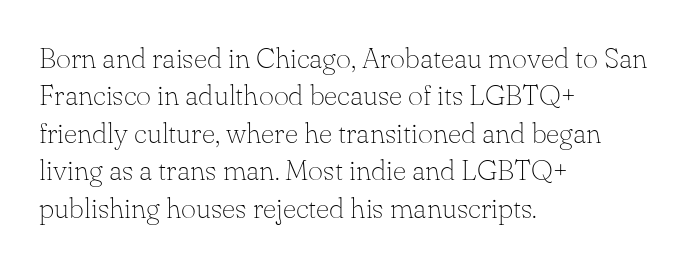
{"serif": "yes", "italic": "no", "bold": "no", "weight": "thin", "width": "normal", "stroke_contrast": "low", "x_height": "small", "monospaced": "no", "underline": "no", "align": "left", "line_spacing": "normal", "line_spacing_ratio": 1.29, "letter_spacing": "normal", "letter_spacing_em": 0.0, "glyph_px": 29}
